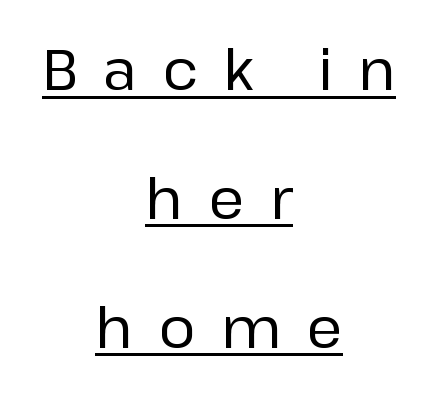
Q: Is the text italic (slanted)? A: No, it is upright.
Q: Is the typeface a serif or a sans-serif typeface? A: Sans-serif.
Q: Is the text underlined? A: Yes.
Q: How is the paragraph aligned? A: Centered.
Q: Is the spacing between letters normal or unusually wide? A: Unusually wide.
Q: Is the spacing between lines tight, normal or loose? A: Loose.
Q: Width (condensed, normal, or wide)? A: Normal.
Q: Stroke contrast? A: Low.
Q: x-height? A: Medium.
Q: Monospaced? A: No.
